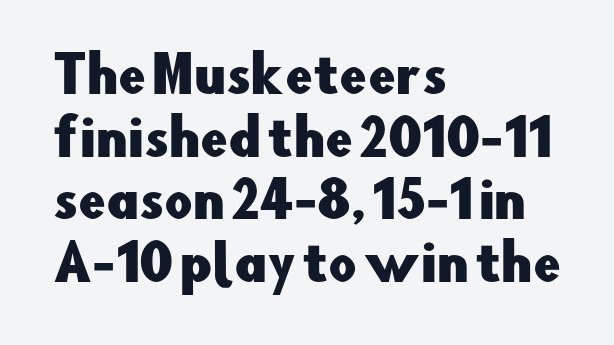
{"serif": "no", "italic": "no", "width": "normal", "stroke_contrast": "low", "x_height": "small", "monospaced": "no", "underline": "no", "align": "left", "line_spacing": "normal", "line_spacing_ratio": 1.28, "letter_spacing": "normal", "letter_spacing_em": 0.0, "glyph_px": 49}
